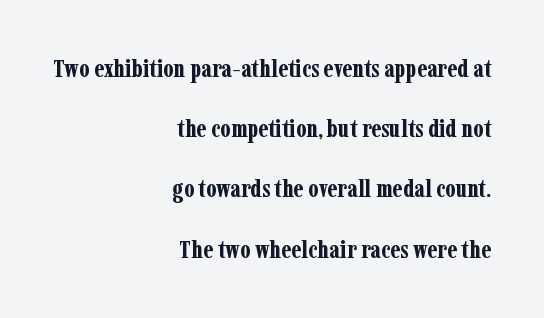
The image shows 25 px bold type, upright; set right-aligned, loose line spacing (2.41x), normal letter spacing, not underlined.
